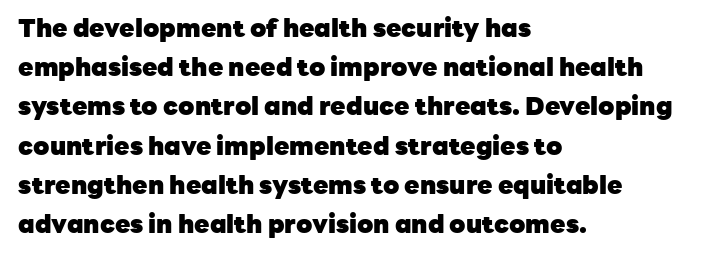
The image shows 25 px bold type, upright; set left-aligned, normal line spacing (1.57x), normal letter spacing, not underlined.
